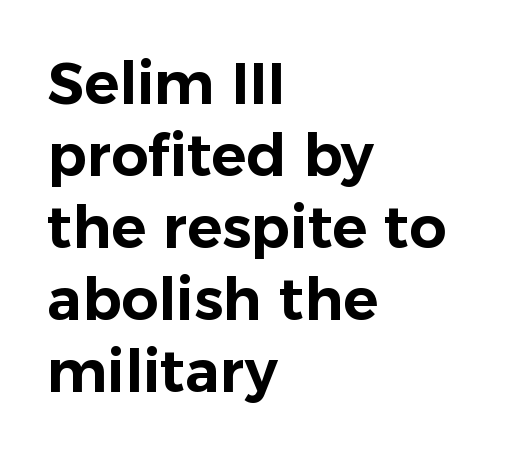
Nope, not italic — everything's standing straight. The typesetter chose a ragged-right arrangement here. A bare baseline throughout the passage. You can tell from the bare stems that sans-serif type was used. Is this a fixed-width face? No — the glyphs have proportional, varying widths.
